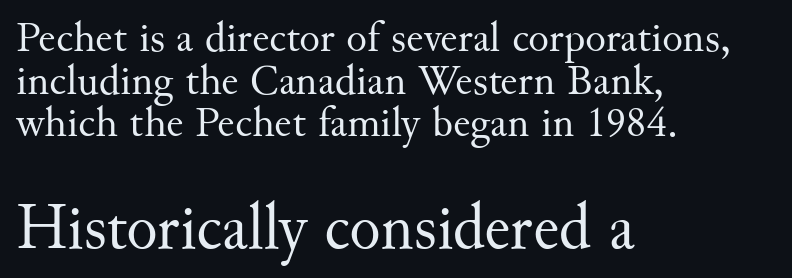
Weight: in the light-to-regular range. The gaps between neighbouring characters are ordinary and unremarkable. Note the varied advance widths — an 'i' is clearly narrower than an 'm'. These lines huddle together more closely than default settings would place them.
